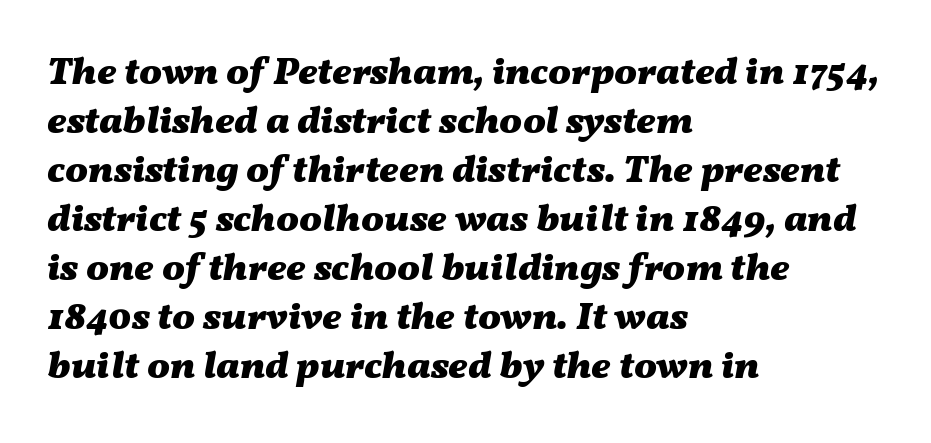
Q: Is the text bold? A: Yes.
Q: Is the text italic (slanted)? A: Yes, it leans right by about 11 degrees.
Q: Is the text underlined? A: No.
Q: How is the paragraph aligned? A: Left-aligned.
Q: Is the spacing between letters normal or unusually wide? A: Normal.
Q: Is the spacing between lines tight, normal or loose? A: Normal.
Q: Width (condensed, normal, or wide)? A: Wide.
Q: Stroke contrast? A: Medium.
Q: x-height? A: Medium.
Q: Monospaced? A: No.
